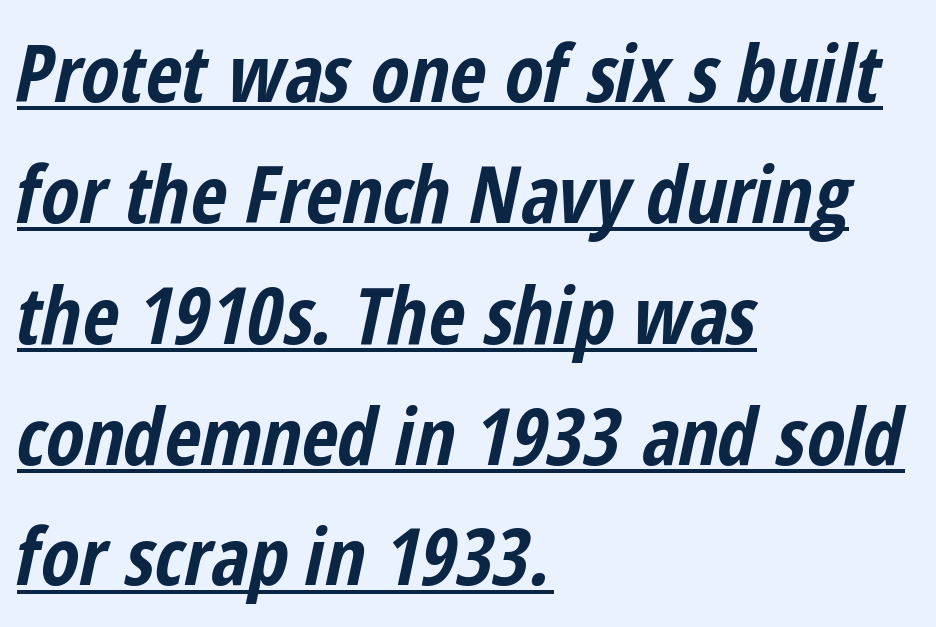
Slant detected: the letters are inclined. The sample has been set heavy, in full bold. The face used here is proportionally spaced, like ordinary book or web type. Decoration check: the copy is underlined. Summary of vertical rhythm: regular, with standard interline spacing. Students, note that the glyphs here touch the page at normal intervals.
